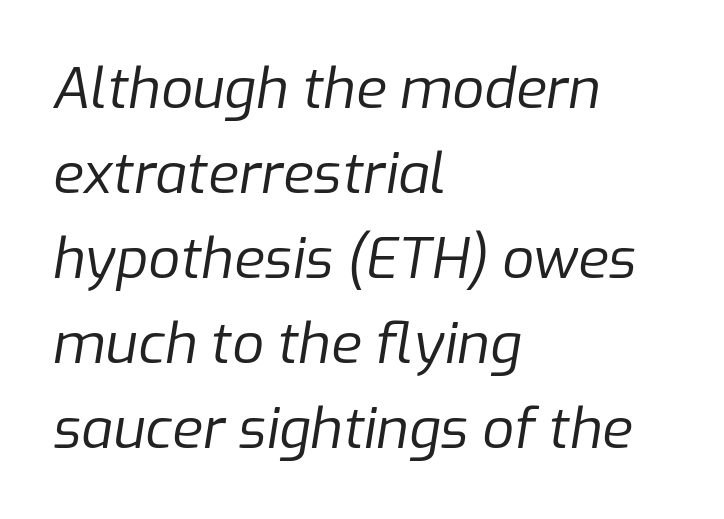
One-word summary of the alignment: left. Every character sits at an angle, as italics do. Glance below the letters and you will spot only blank space. This rendering leaves character spacing at its baseline value. The rendering uses natural spacing where letterforms have individual widths.
